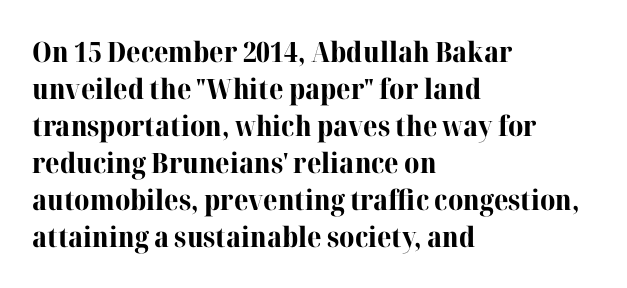
The image shows 28 px bold serif type, upright; set left-aligned, normal line spacing (1.32x), normal letter spacing, not underlined; high stroke contrast and a medium x-height.
